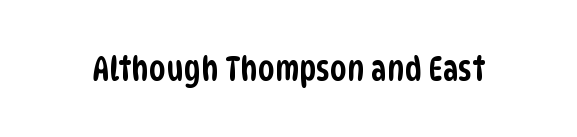
{"serif": "no", "width": "condensed", "stroke_contrast": "low", "x_height": "large", "monospaced": "no", "underline": "no", "letter_spacing": "normal", "letter_spacing_em": 0.0, "glyph_px": 34}
